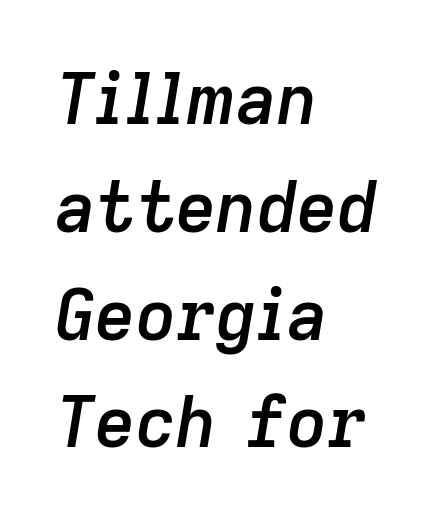
Q: Is the text bold? A: Semi-bold.
Q: Is the text italic (slanted)? A: Yes, it leans right by about 9 degrees.
Q: Is the text underlined? A: No.
Q: How is the paragraph aligned? A: Left-aligned.
Q: Is the spacing between letters normal or unusually wide? A: Normal.
Q: Is the spacing between lines tight, normal or loose? A: Normal.
Q: Width (condensed, normal, or wide)? A: Normal.
Q: Stroke contrast? A: Low.
Q: x-height? A: Medium.
Q: Monospaced? A: No.
